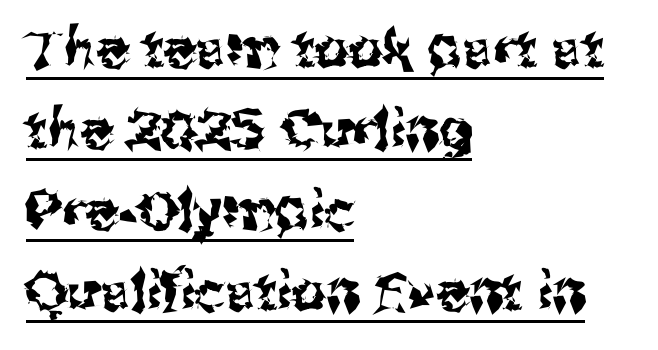
{"serif": "no", "italic": "no", "width": "normal", "stroke_contrast": "medium", "x_height": "medium", "monospaced": "no", "underline": "yes", "align": "left", "line_spacing": "normal", "line_spacing_ratio": 1.5, "letter_spacing": "normal", "letter_spacing_em": 0.0, "glyph_px": 54}
